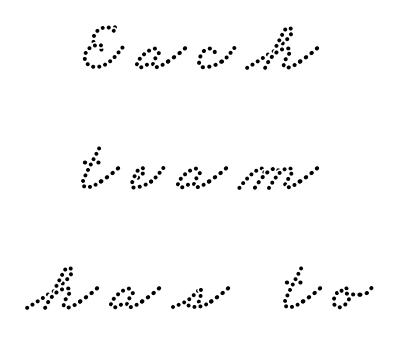
You could not count columns in this text — the font is proportionally spaced. Horizontal bands of white between lines are of average thickness. The specimen omits any rule beneath the text block's lines. The text was rendered using a seriffed face with decorative stroke endings.
